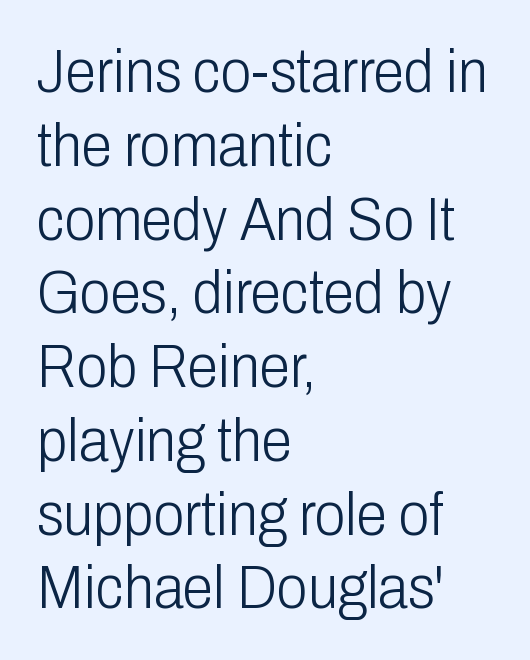
The image shows 62 px light, condensed sans-serif type, upright; set left-aligned, line spacing 1.19x, normal letter spacing, not underlined; low stroke contrast and a medium x-height.
